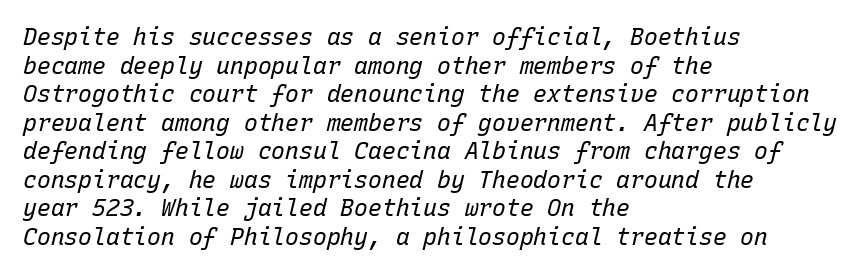
Q: Is the text bold? A: No.
Q: Is the text italic (slanted)? A: Yes, it leans right by about 15 degrees.
Q: Is the text underlined? A: No.
Q: How is the paragraph aligned? A: Left-aligned.
Q: Is the spacing between letters normal or unusually wide? A: Normal.
